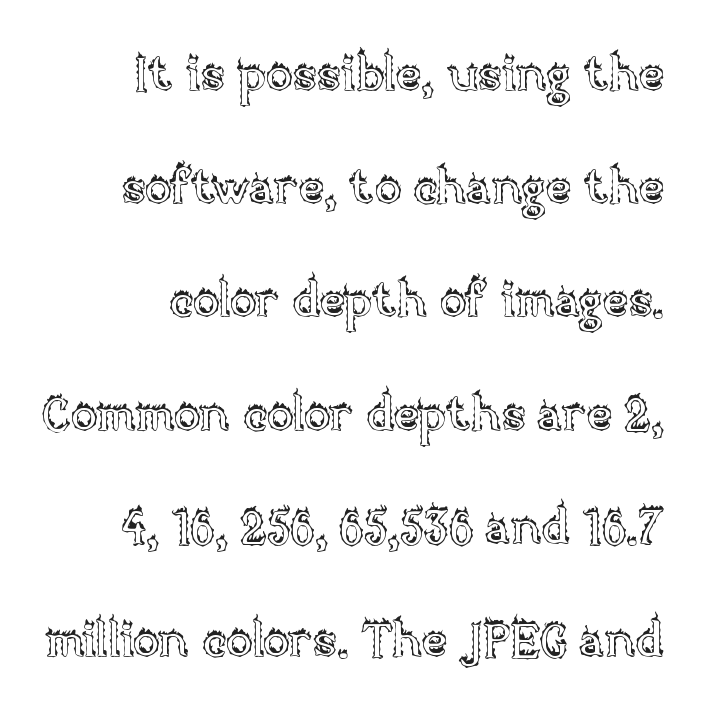
The image shows 49 px text type, upright; set right-aligned, loose line spacing (2.31x), normal letter spacing, not underlined; a large x-height.
